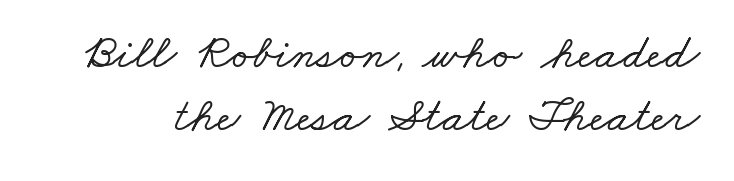
{"serif": "yes", "width": "wide", "stroke_contrast": "low", "x_height": "small", "monospaced": "no", "underline": "no", "line_spacing": "normal", "line_spacing_ratio": 1.28, "letter_spacing": "normal", "letter_spacing_em": 0.0, "glyph_px": 49}
